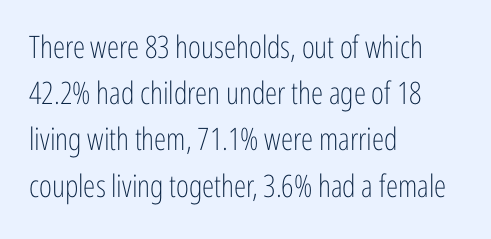
Ordinary non-slanted type is in use. The letters sit at their default tracking, neither squeezed nor spread. How would I describe the line gaps? Plain and ordinary. Examine the stroke ends and you'll find no serifs. The specimen omits any rule beneath the text block's lines. Here the designer chose a conventional face with non-uniform glyph widths.
